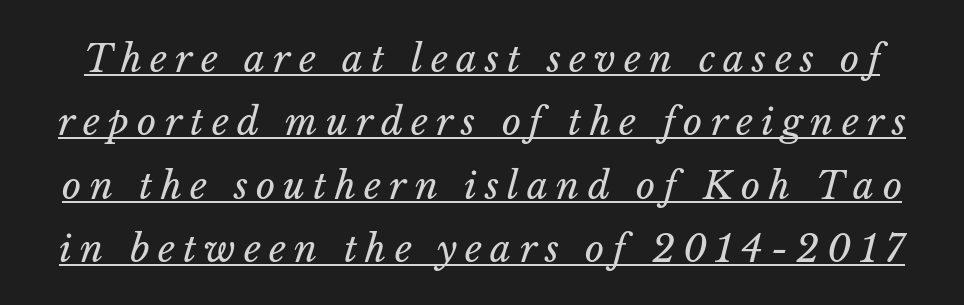
{"italic": "yes", "lean": "right", "slant_degrees": 14, "bold": "no", "weight": "regular", "width": "normal", "stroke_contrast": "low", "x_height": "medium", "monospaced": "no", "underline": "yes", "line_spacing_ratio": 1.71, "letter_spacing": "wide", "letter_spacing_em": 0.22, "glyph_px": 37}
